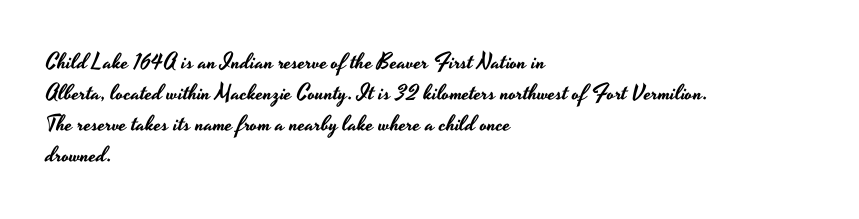
Q: Is the text italic (slanted)? A: Yes.
Q: Is the text underlined? A: No.
Q: How is the paragraph aligned? A: Left-aligned.
Q: Is the spacing between letters normal or unusually wide? A: Normal.
Q: Is the spacing between lines tight, normal or loose? A: Normal.
